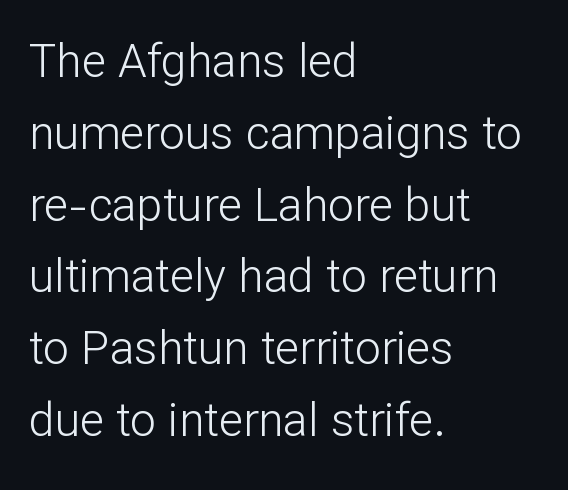
Q: Is the text bold? A: No.
Q: Is the text italic (slanted)? A: No, it is upright.
Q: Is the typeface a serif or a sans-serif typeface? A: Sans-serif.
Q: Is the text underlined? A: No.
Q: How is the paragraph aligned? A: Left-aligned.
Q: Is the spacing between letters normal or unusually wide? A: Normal.
Q: Is the spacing between lines tight, normal or loose? A: Normal.
Q: Width (condensed, normal, or wide)? A: Normal.
Q: Stroke contrast? A: Low.
Q: x-height? A: Medium.
Q: Monospaced? A: No.
